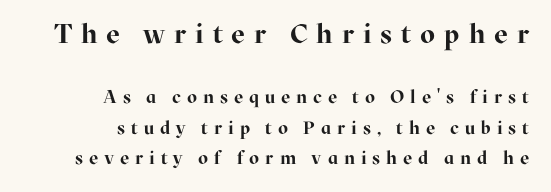
Q: Is the text bold? A: Yes.
Q: Is the text italic (slanted)? A: No, it is upright.
Q: Is the text underlined? A: No.
Q: How is the paragraph aligned? A: Right-aligned.
Q: Is the spacing between letters normal or unusually wide? A: Unusually wide.
Q: Is the spacing between lines tight, normal or loose? A: Normal.
Q: Which block of text is set in a larger size, the first (top) or the second (bottom)? A: The first (top) one.
